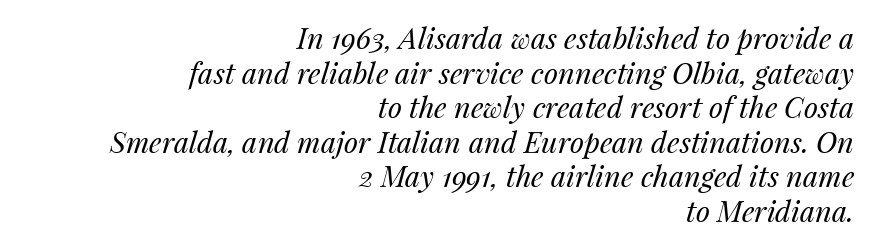
{"italic": "yes", "lean": "right", "slant_degrees": 14, "bold": "no", "weight": "regular", "width": "normal", "stroke_contrast": "medium", "x_height": "medium", "monospaced": "no", "underline": "no", "align": "right", "line_spacing_ratio": 1.19, "letter_spacing": "normal", "letter_spacing_em": 0.0, "glyph_px": 29}
